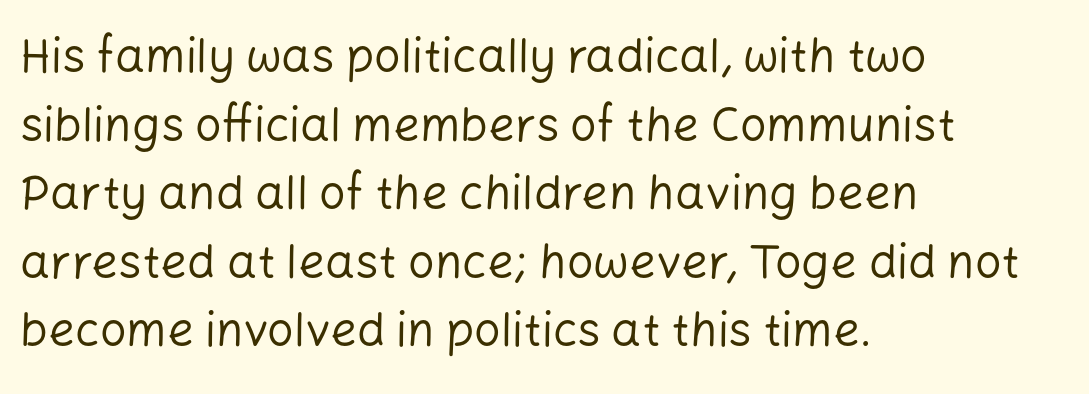
Leading matches the norm, producing a regular column. No word sits above an underline. Italic: no, the glyphs are upright roman. The rendering shows plain stroke endings on the letterforms — a sans-serif design. The typeface has the unassuming heft of standard copy or less.
